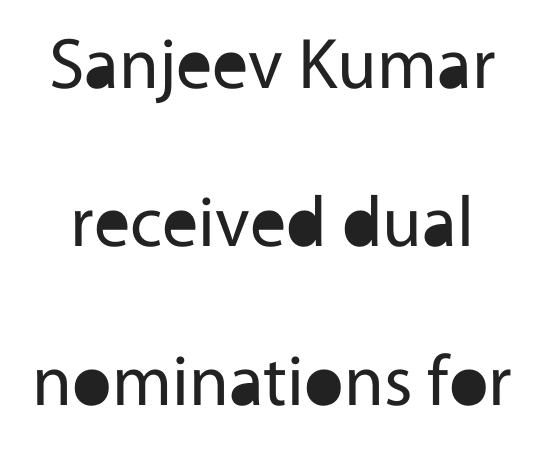
The image shows 72 px regular-weight sans-serif type, upright; set loose line spacing (2.2x), normal letter spacing, not underlined; a medium x-height.
